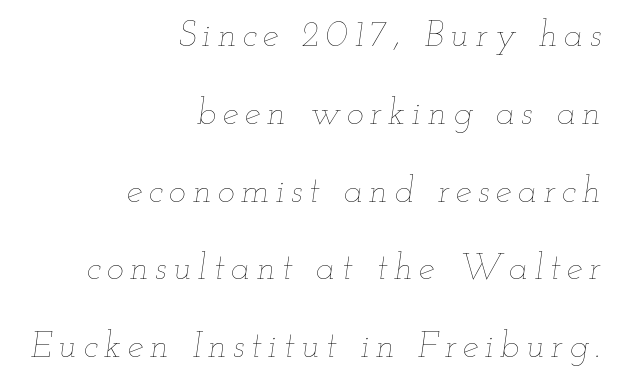
Q: Is the text bold? A: No.
Q: Is the text italic (slanted)? A: Yes, it leans right by about 12 degrees.
Q: Is the text underlined? A: No.
Q: How is the paragraph aligned? A: Right-aligned.
Q: Is the spacing between lines tight, normal or loose? A: Loose.
Q: Width (condensed, normal, or wide)? A: Wide.
Q: Stroke contrast? A: Low.
Q: x-height? A: Small.
Q: Monospaced? A: No.
